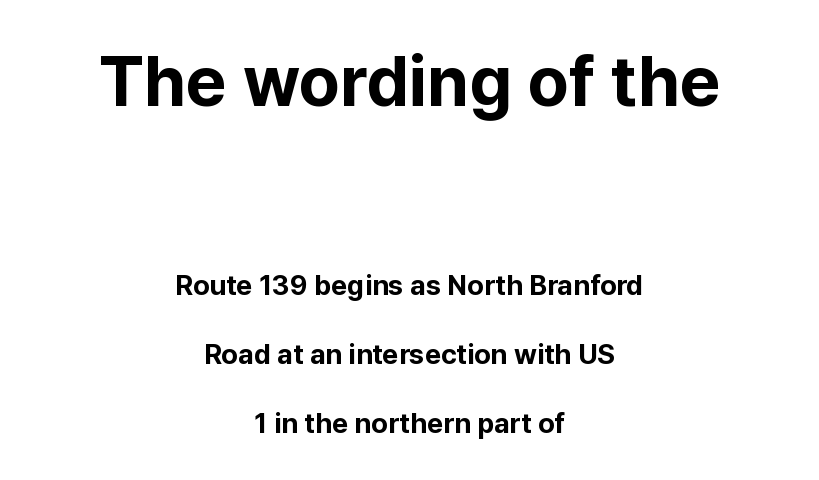
The image shows 70 px bold sans-serif type, upright; set centered, loose line spacing (2.47x), normal letter spacing, not underlined; the first (top) block is 2.5x larger; low stroke contrast and a medium x-height.
